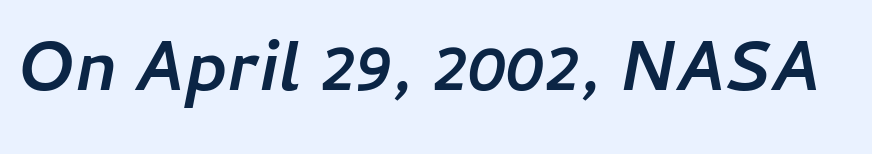
The image shows 71 px semibold type, italic (leaning right); set normal letter spacing, not underlined; low stroke contrast and a medium x-height.
